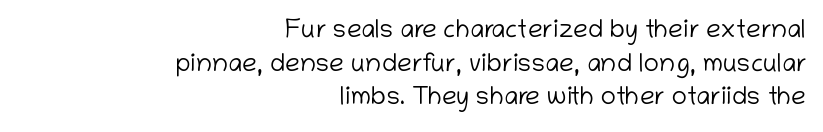
Bold? No — there's no thickening of the strokes. These lines sit exactly where default settings would place them. Notice how the stems are strictly vertical — no italics here. The zone under the glyphs is completely vacant. Standard letterfit; no display-style spreading of the glyphs. Typeset ragged left — the right edge is the straight one.
